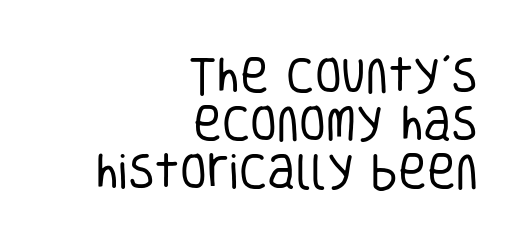
The image shows 39 px regular-weight, condensed sans-serif type, upright; set right-aligned, line spacing 1.23x, normal letter spacing, not underlined; low stroke contrast and a large x-height.
